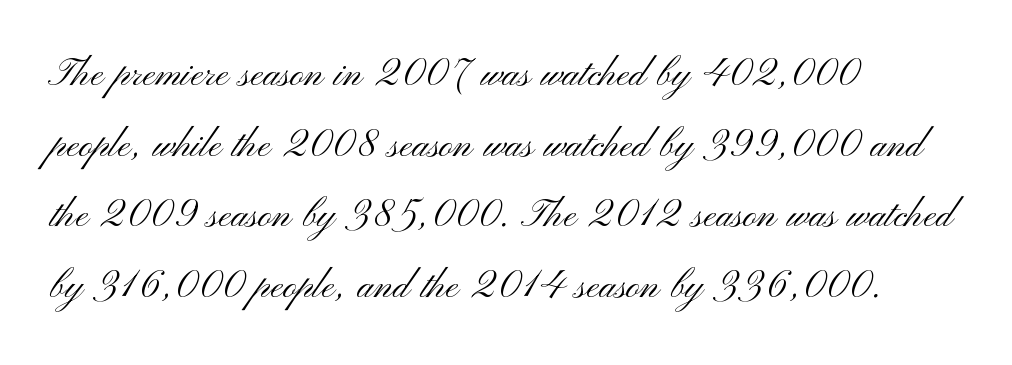
{"serif": "no", "bold": "no", "weight": "light", "width": "wide", "stroke_contrast": "medium", "x_height": "small", "monospaced": "no", "underline": "no", "align": "left", "line_spacing": "normal", "line_spacing_ratio": 1.47, "letter_spacing": "normal", "letter_spacing_em": 0.0, "glyph_px": 48}
